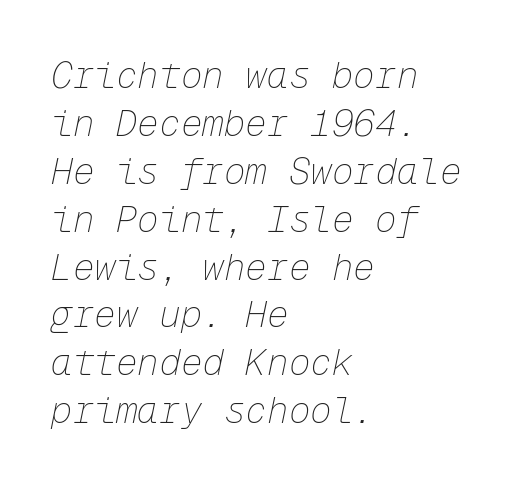
The image shows 36 px thin type, italic (leaning right), monospaced; set left-aligned, normal line spacing (1.33x), normal letter spacing, not underlined; low stroke contrast and a medium x-height.
